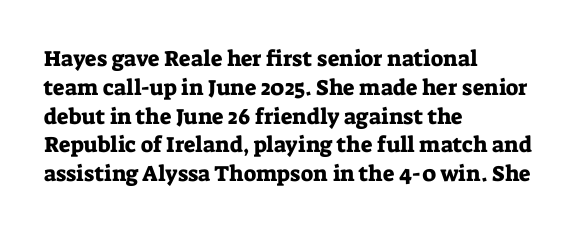
Q: Is the text italic (slanted)? A: No, it is upright.
Q: Is the text underlined? A: No.
Q: How is the paragraph aligned? A: Left-aligned.
Q: Is the spacing between letters normal or unusually wide? A: Normal.
Q: Is the spacing between lines tight, normal or loose? A: Normal.
